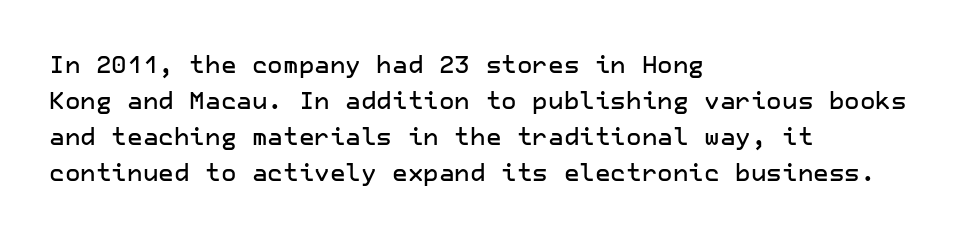
You can tell it's not italic because the verticals are truly vertical. Whoever set this chose a conventional vertical rhythm. The line texture is even and compact thanks to regular tracking. Each row of text sits above clean, open space.
